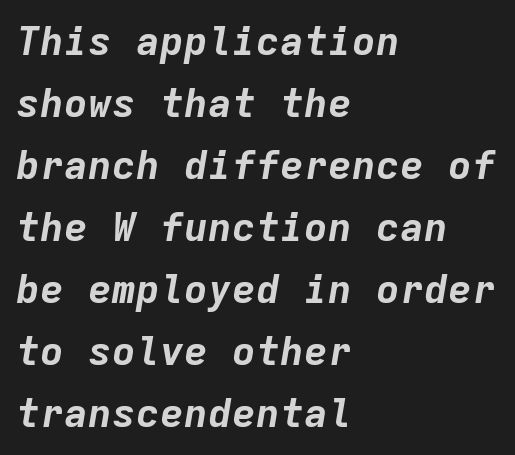
The image shows 40 px bold type, italic (leaning right), monospaced; set left-aligned, normal line spacing (1.55x), normal letter spacing, not underlined; low stroke contrast and a medium x-height.
